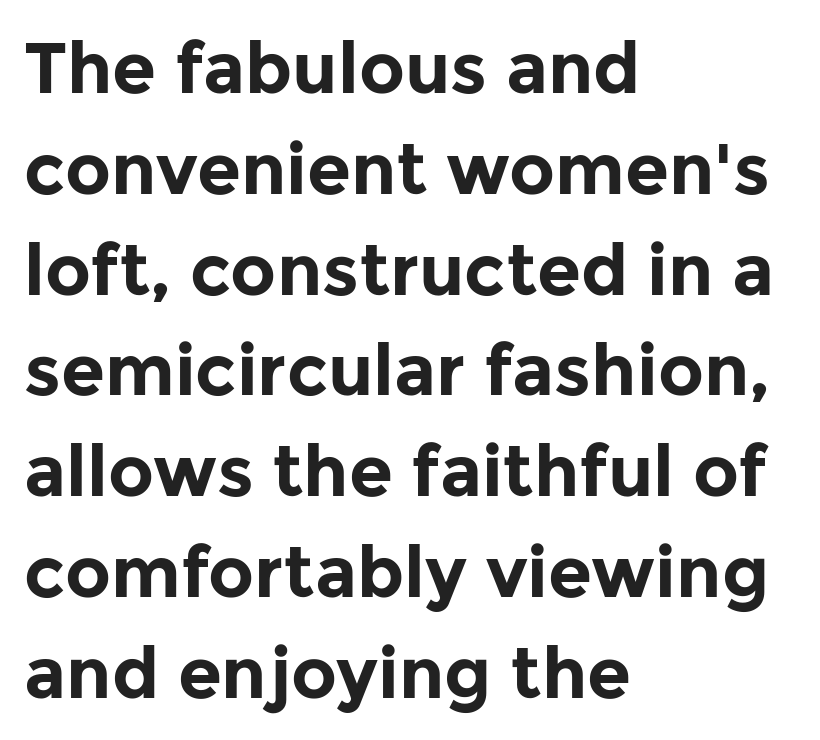
The image shows 71 px bold sans-serif type, upright; set left-aligned, normal line spacing (1.42x), normal letter spacing, not underlined; low stroke contrast and a medium x-height.
